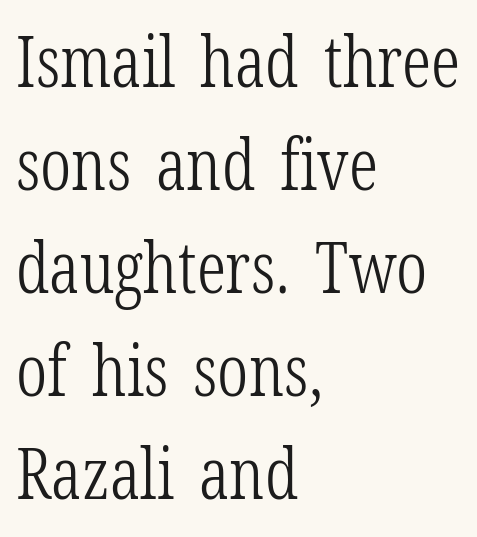
Q: Is the text bold? A: No.
Q: Is the text italic (slanted)? A: No, it is upright.
Q: Is the typeface a serif or a sans-serif typeface? A: Serif.
Q: Is the text underlined? A: No.
Q: How is the paragraph aligned? A: Left-aligned.
Q: Is the spacing between letters normal or unusually wide? A: Normal.
Q: Is the spacing between lines tight, normal or loose? A: Normal.
Q: Width (condensed, normal, or wide)? A: Condensed.
Q: Stroke contrast? A: Low.
Q: x-height? A: Medium.
Q: Monospaced? A: No.
